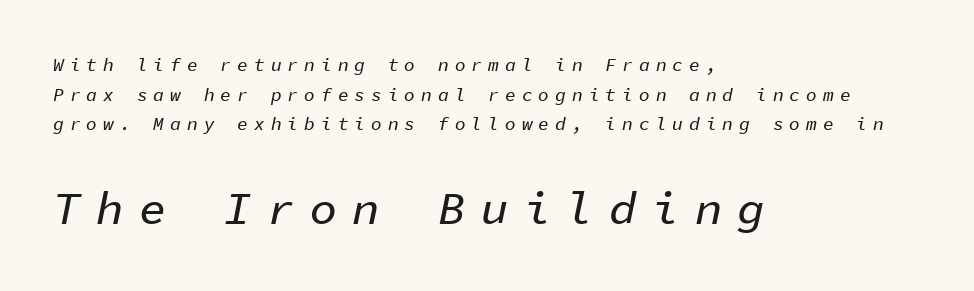
{"italic": "yes", "lean": "right", "slant_degrees": 11, "width": "normal", "stroke_contrast": "low", "x_height": "medium", "monospaced": "yes", "underline": "no", "align": "left", "line_spacing": "normal", "line_spacing_ratio": 1.64, "letter_spacing": "wide", "letter_spacing_em": 0.33, "larger_block": "second", "size_ratio": 2.56, "glyph_px": 46}
